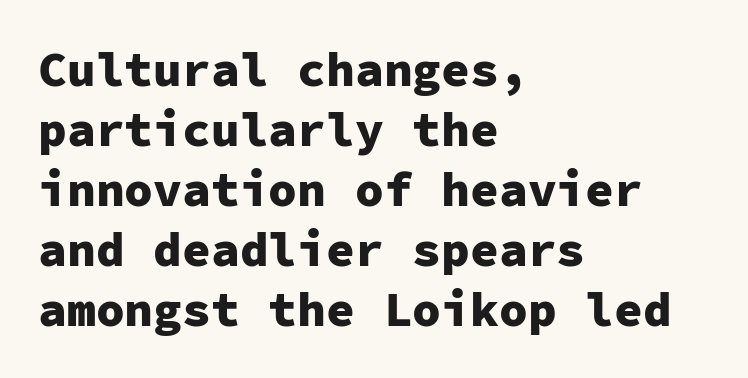
The image shows 48 px heavy sans-serif type, upright, monospaced; set left-aligned, normal line spacing (1.25x), normal letter spacing, not underlined; low stroke contrast and a medium x-height.
